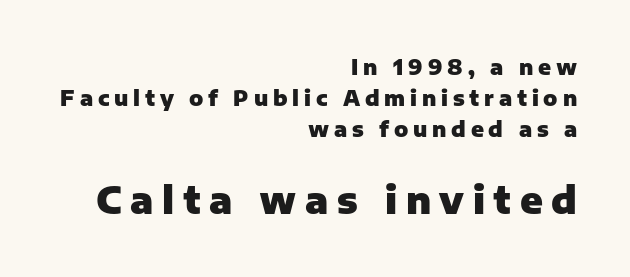
The image shows 37 px heavy sans-serif type, upright; set right-aligned, normal line spacing (1.47x), unusually wide letter spacing (+0.23 em), not underlined; the second (bottom) block is 1.76x larger; low stroke contrast and a medium x-height.
